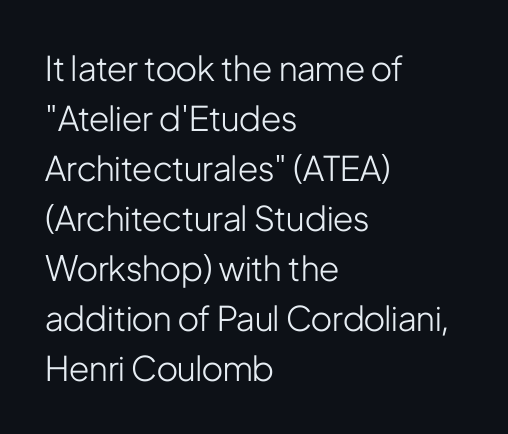
Letters have the restrained weight of plain body copy at most. The line-height multiplier appears to be the usual default. A typesetter would call this proportional, since set widths differ per character. The space beneath each line is pristine and unruled. The compositor pushed each line to the left boundary. Does the lettering tilt? It doesn't — this is upright.
